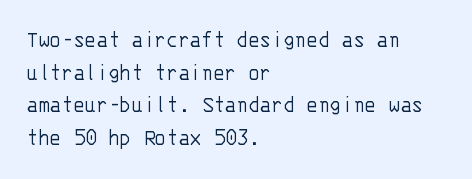
Q: Is the text bold? A: No.
Q: Is the text italic (slanted)? A: No, it is upright.
Q: Is the text underlined? A: No.
Q: How is the paragraph aligned? A: Left-aligned.
Q: Is the spacing between letters normal or unusually wide? A: Normal.
Q: Is the spacing between lines tight, normal or loose? A: Normal.
